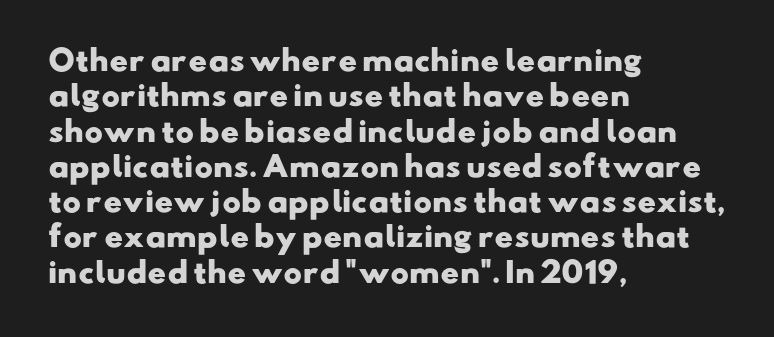
The image shows 28 px heavy, wide sans-serif type; set left-aligned, normal line spacing (1.26x), normal letter spacing, not underlined; low stroke contrast and a small x-height.
